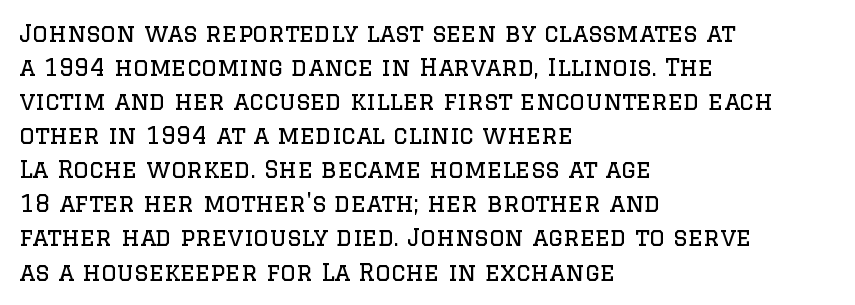
{"italic": "no", "bold": "no", "underline": "no", "align": "left", "line_spacing": "normal", "line_spacing_ratio": 1.42, "letter_spacing": "normal", "letter_spacing_em": 0.0, "glyph_px": 24}
